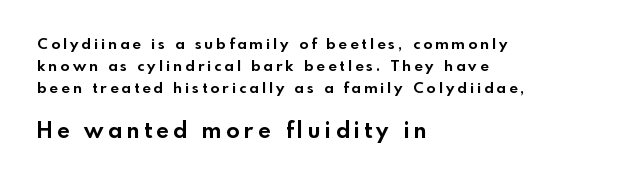
{"italic": "no", "bold": "yes", "underline": "no", "align": "left", "line_spacing": "normal", "line_spacing_ratio": 1.46, "letter_spacing": "wide", "letter_spacing_em": 0.21, "larger_block": "second", "size_ratio": 1.47, "glyph_px": 22}
